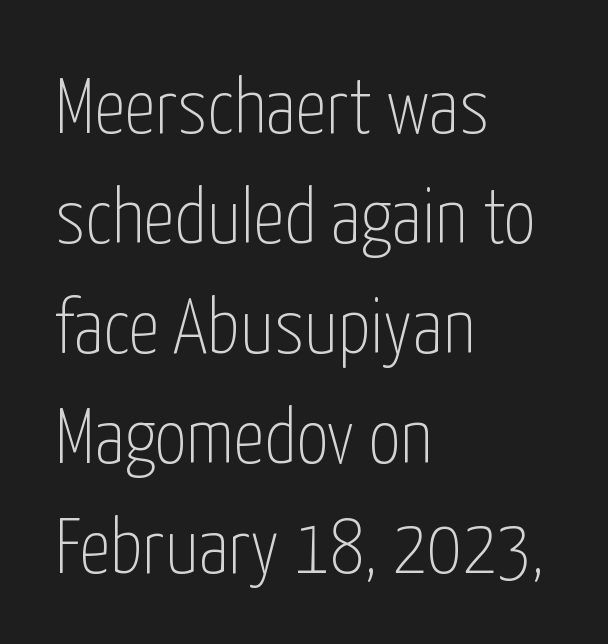
The image shows 78 px thin, condensed sans-serif type, upright; set left-aligned, normal line spacing (1.41x), normal letter spacing, not underlined; low stroke contrast and a medium x-height.
